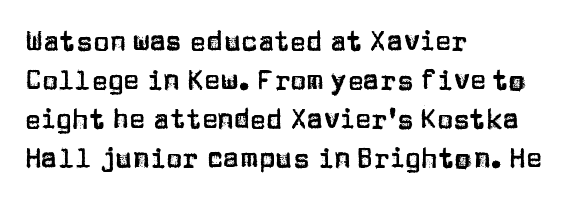
{"italic": "no", "underline": "no", "align": "left", "line_spacing": "normal", "line_spacing_ratio": 1.45, "letter_spacing": "normal", "letter_spacing_em": 0.0, "glyph_px": 27}
